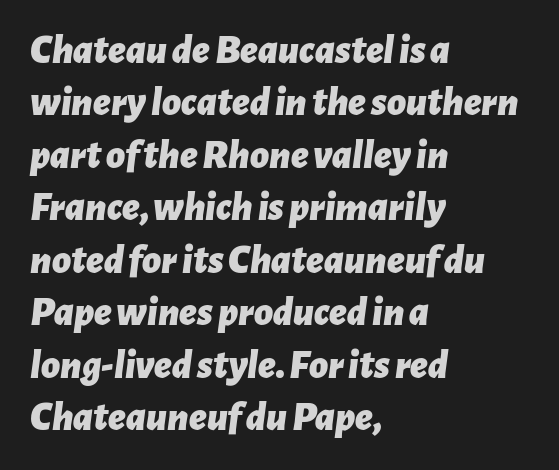
The strip under each line holds only bare page. The rendering uses a moderate line-height, typical for paragraphs. The specimen reads as italic at a glance. How are the letters spaced? Ordinarily, with no added tracking. Pretty heavy lettering here — definitely bold. Spacing verdict: proportional, widths tailored to each character.
